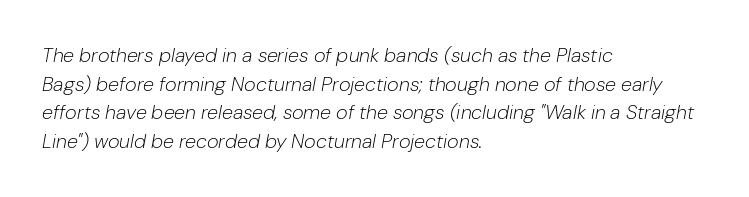
Q: Is the text bold? A: No.
Q: Is the text italic (slanted)? A: Yes, it leans right by about 10 degrees.
Q: Is the text underlined? A: No.
Q: How is the paragraph aligned? A: Left-aligned.
Q: Is the spacing between letters normal or unusually wide? A: Normal.
Q: Is the spacing between lines tight, normal or loose? A: Normal.
